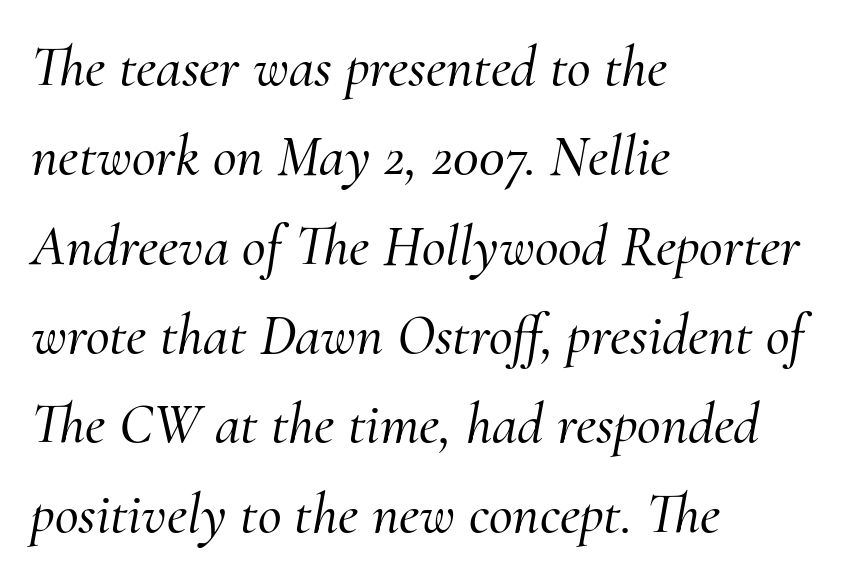
Q: Is the text italic (slanted)? A: Yes, it leans right by about 10 degrees.
Q: Is the typeface a serif or a sans-serif typeface? A: Serif.
Q: Is the text underlined? A: No.
Q: How is the paragraph aligned? A: Left-aligned.
Q: Is the spacing between letters normal or unusually wide? A: Normal.
Q: Is the spacing between lines tight, normal or loose? A: Normal.
Q: Width (condensed, normal, or wide)? A: Normal.
Q: Stroke contrast? A: Medium.
Q: x-height? A: Small.
Q: Monospaced? A: No.
